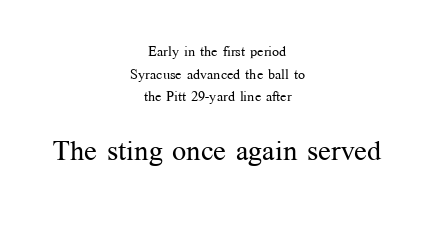
Beneath every word, the page is bare. Is this a sans? No — the strokes have serifs. Looks like regular typesetting: each glyph gets only the width it needs. The axis of the letterforms is exactly vertical. Notice how descenders clear the ascenders below comfortably — that's standard leading.
